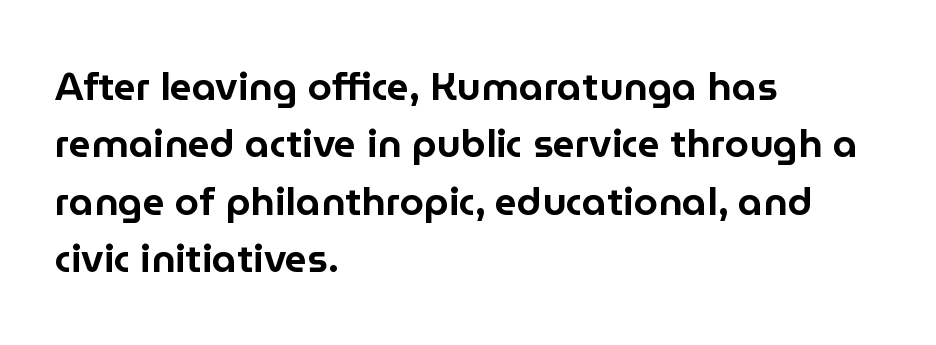
The image shows 39 px sans-serif type, upright; set left-aligned, normal line spacing (1.47x), normal letter spacing, not underlined; low stroke contrast and a medium x-height.
